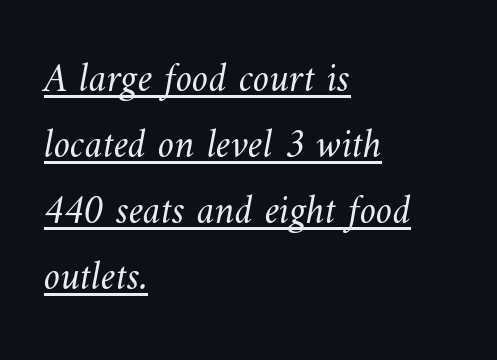
{"bold": "no", "weight": "light", "width": "normal", "stroke_contrast": "medium", "x_height": "small", "monospaced": "no", "underline": "yes", "align": "left", "line_spacing": "normal", "line_spacing_ratio": 1.61, "letter_spacing": "normal", "letter_spacing_em": 0.0, "glyph_px": 41}
